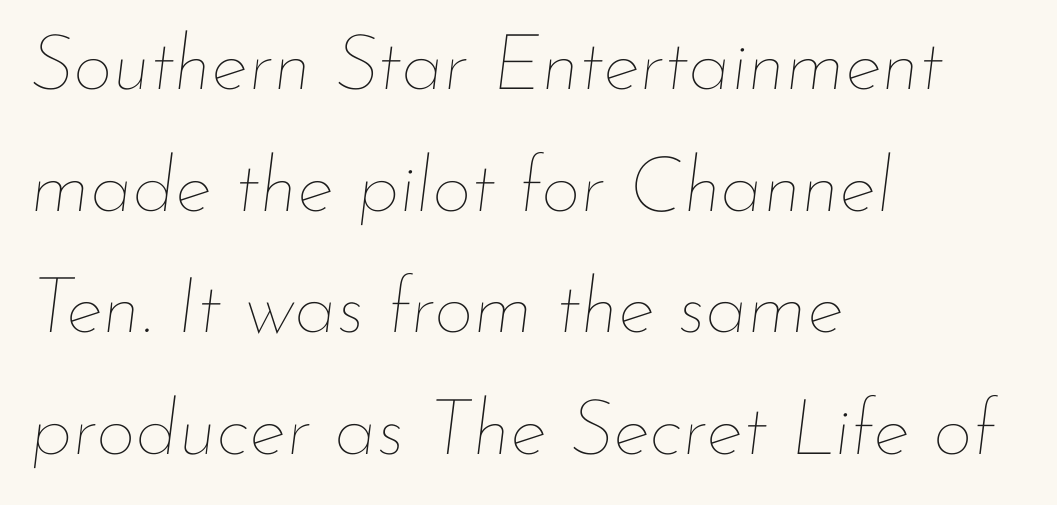
The image shows 78 px thin type, italic (leaning right); set left-aligned, normal line spacing (1.56x), normal letter spacing, not underlined; low stroke contrast and a small x-height.
